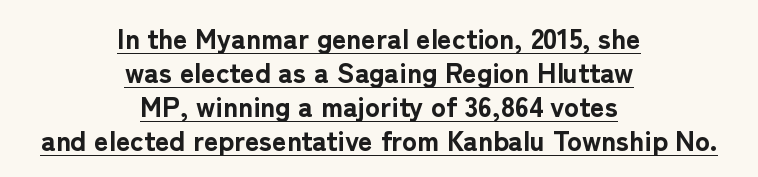
Q: Is the text bold? A: Yes.
Q: Is the text italic (slanted)? A: No, it is upright.
Q: Is the typeface a serif or a sans-serif typeface? A: Sans-serif.
Q: Is the text underlined? A: Yes.
Q: How is the paragraph aligned? A: Centered.
Q: Is the spacing between letters normal or unusually wide? A: Normal.
Q: Width (condensed, normal, or wide)? A: Normal.
Q: Stroke contrast? A: Low.
Q: x-height? A: Medium.
Q: Monospaced? A: No.
